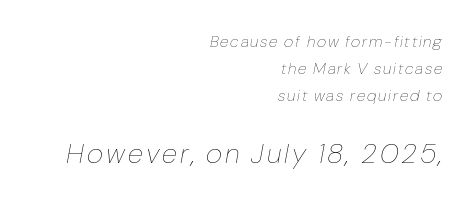
Regular leading. Compared with a flush-left layout, this one pins lines to the opposite, right side. Weight class: somewhere from thin through regular. Visually, the bottom section dominates because its glyphs are scaled up. The specimen omits any rule beneath the text block's lines. Here the designer chose a conventional face with non-uniform glyph widths.
